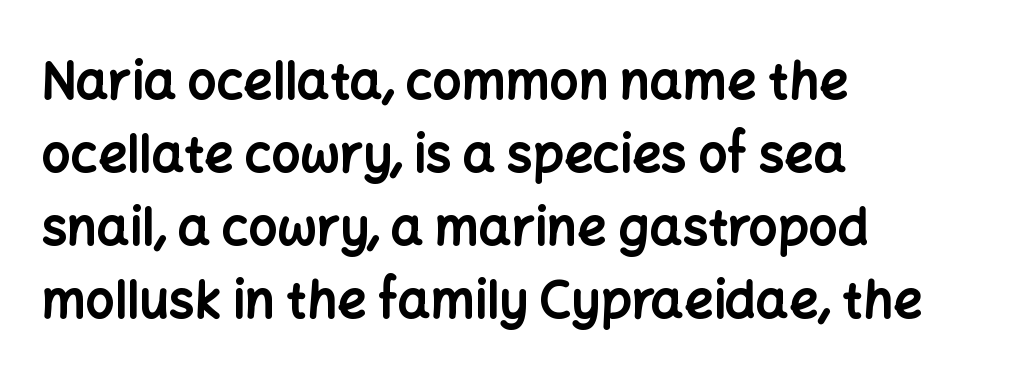
The image shows 51 px bold sans-serif type, upright; set left-aligned, normal line spacing (1.43x), normal letter spacing, not underlined; low stroke contrast and a medium x-height.
